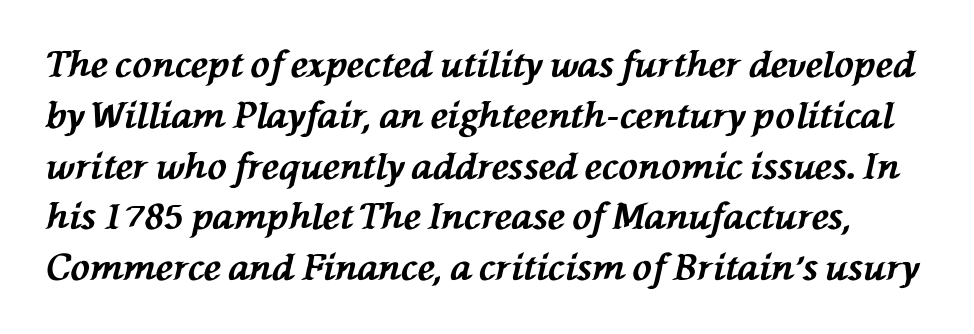
The characters look thick and weighty, a clear bold. Glyph-to-glyph distance matches everyday printed text. Note the varied advance widths — an 'i' is clearly narrower than an 'm'. The words here are not underlined. Characters are canted at an angle relative to the baseline's perpendicular. Successive baselines arrive at the customary interval.
